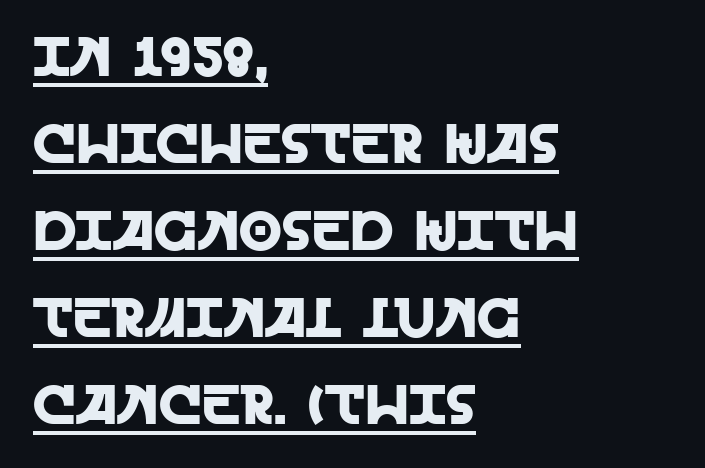
The image shows 55 px sans-serif type, upright; set left-aligned, normal line spacing (1.58x), normal letter spacing, underlined; a large x-height.
